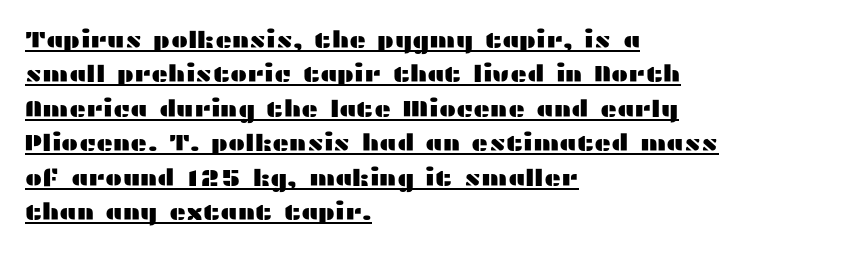
Q: Is the text italic (slanted)? A: No, it is upright.
Q: Is the text underlined? A: Yes.
Q: How is the paragraph aligned? A: Left-aligned.
Q: Is the spacing between letters normal or unusually wide? A: Normal.
Q: Is the spacing between lines tight, normal or loose? A: Normal.
